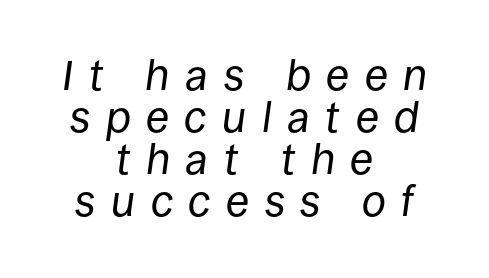
{"italic": "yes", "lean": "right", "slant_degrees": 8, "bold": "no", "weight": "regular", "width": "normal", "stroke_contrast": "low", "x_height": "large", "monospaced": "no", "underline": "no", "align": "center", "line_spacing": "tight", "line_spacing_ratio": 0.98, "letter_spacing": "wide", "letter_spacing_em": 0.36, "glyph_px": 43}
